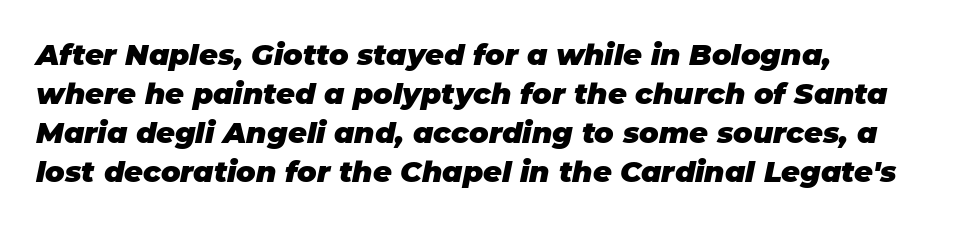
The image shows 29 px heavy type, italic (leaning right); set left-aligned, normal line spacing (1.35x), normal letter spacing, not underlined; low stroke contrast and a large x-height.
